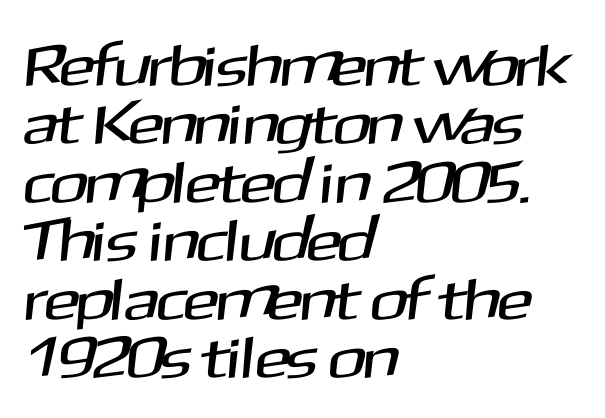
Q: Is the typeface a serif or a sans-serif typeface? A: Sans-serif.
Q: Is the text underlined? A: No.
Q: How is the paragraph aligned? A: Left-aligned.
Q: Is the spacing between letters normal or unusually wide? A: Normal.
Q: Is the spacing between lines tight, normal or loose? A: Tight.
Q: Width (condensed, normal, or wide)? A: Normal.
Q: Stroke contrast? A: Medium.
Q: x-height? A: Medium.
Q: Monospaced? A: No.
